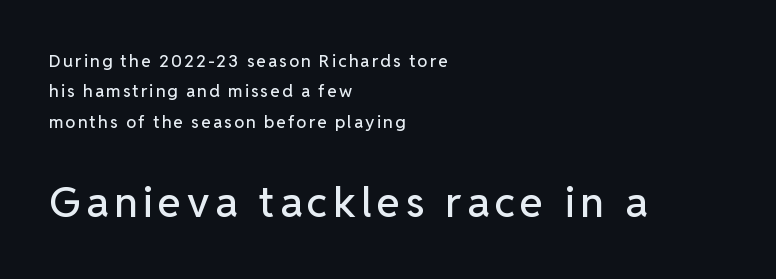
Q: Is the text italic (slanted)? A: No, it is upright.
Q: Is the typeface a serif or a sans-serif typeface? A: Sans-serif.
Q: Is the text underlined? A: No.
Q: How is the paragraph aligned? A: Left-aligned.
Q: Which block of text is set in a larger size, the first (top) or the second (bottom)? A: The second (bottom) one.
Q: Width (condensed, normal, or wide)? A: Normal.
Q: Stroke contrast? A: Low.
Q: x-height? A: Medium.
Q: Monospaced? A: No.
